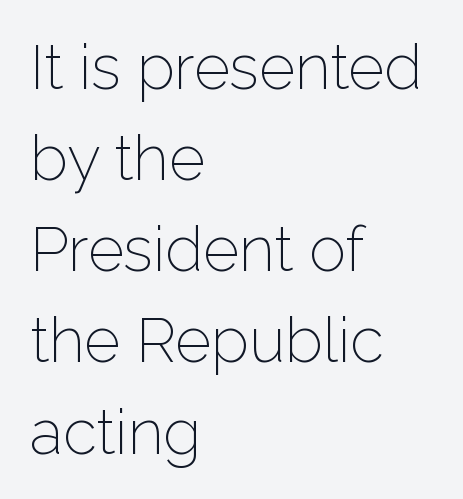
Q: Is the text bold? A: No.
Q: Is the text italic (slanted)? A: No, it is upright.
Q: Is the typeface a serif or a sans-serif typeface? A: Sans-serif.
Q: Is the text underlined? A: No.
Q: How is the paragraph aligned? A: Left-aligned.
Q: Is the spacing between letters normal or unusually wide? A: Normal.
Q: Is the spacing between lines tight, normal or loose? A: Normal.
Q: Width (condensed, normal, or wide)? A: Normal.
Q: Stroke contrast? A: Low.
Q: x-height? A: Medium.
Q: Monospaced? A: No.
